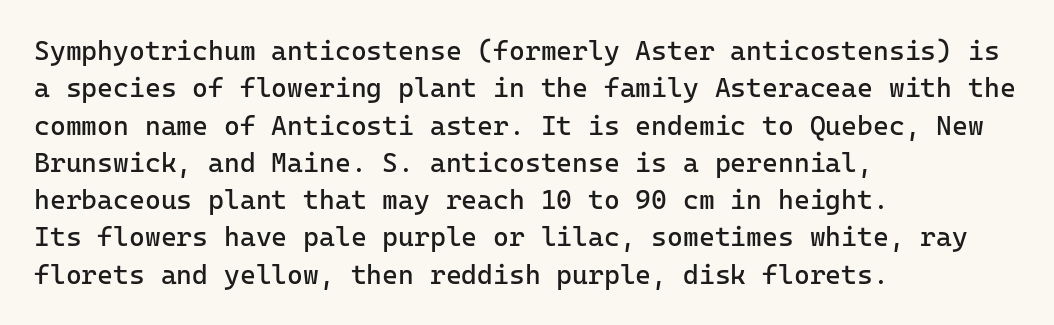
Interline gaps are of average width in this sample. Inter-character spacing is left at the font's built-in metrics. If you drew a line through each stem, it would be perfectly vertical. Words float on clear page, feet unadorned. Each line starts at the same left margin while the right side varies.
